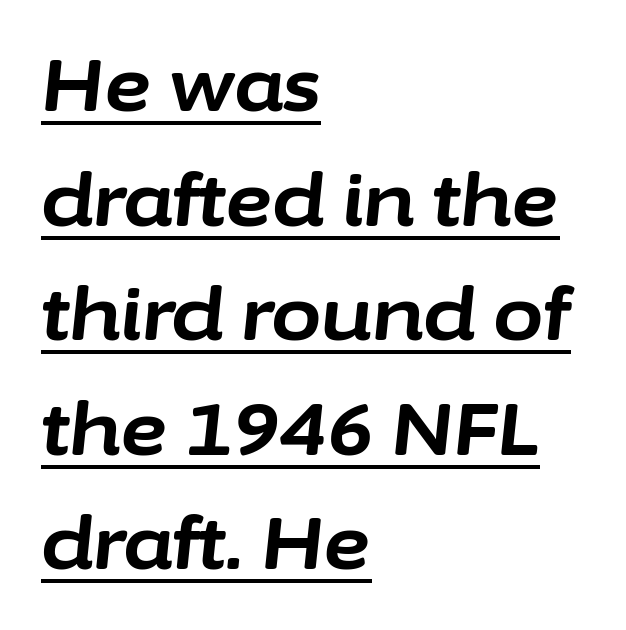
The image shows 73 px bold type, italic (leaning right); set left-aligned, normal line spacing (1.57x), normal letter spacing, underlined; low stroke contrast and a medium x-height.
